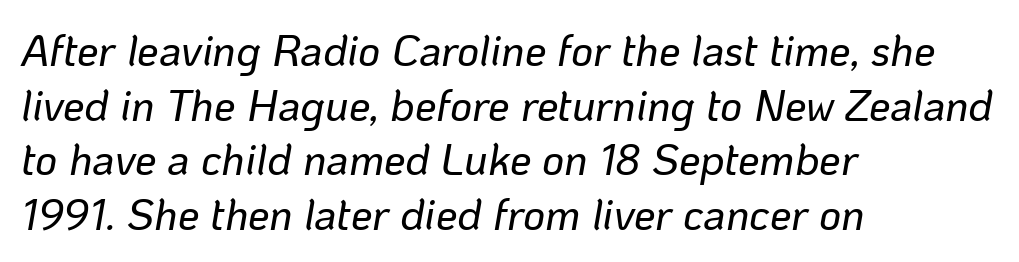
The rag falls on the right side of this text block. This sample has the flowing, uneven cadence of proportional lettering. The line-height multiplier appears to be the usual default. Nobody touched the tracking dial on this one.
